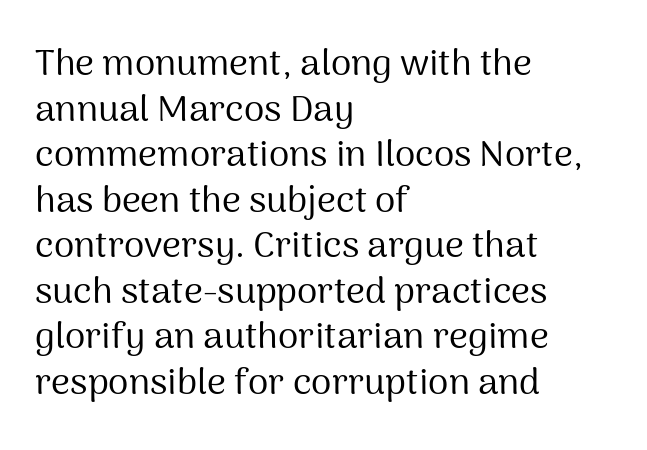
Q: Is the text bold? A: No.
Q: Is the text italic (slanted)? A: No, it is upright.
Q: Is the typeface a serif or a sans-serif typeface? A: Sans-serif.
Q: Is the text underlined? A: No.
Q: How is the paragraph aligned? A: Left-aligned.
Q: Is the spacing between letters normal or unusually wide? A: Normal.
Q: Width (condensed, normal, or wide)? A: Normal.
Q: Stroke contrast? A: Medium.
Q: x-height? A: Medium.
Q: Monospaced? A: No.
